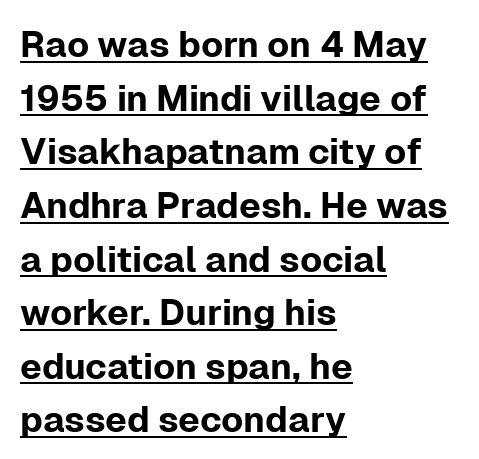
Q: Is the text italic (slanted)? A: No, it is upright.
Q: Is the typeface a serif or a sans-serif typeface? A: Sans-serif.
Q: Is the text underlined? A: Yes.
Q: How is the paragraph aligned? A: Left-aligned.
Q: Is the spacing between letters normal or unusually wide? A: Normal.
Q: Is the spacing between lines tight, normal or loose? A: Normal.
Q: Width (condensed, normal, or wide)? A: Normal.
Q: Stroke contrast? A: Low.
Q: x-height? A: Medium.
Q: Monospaced? A: No.
